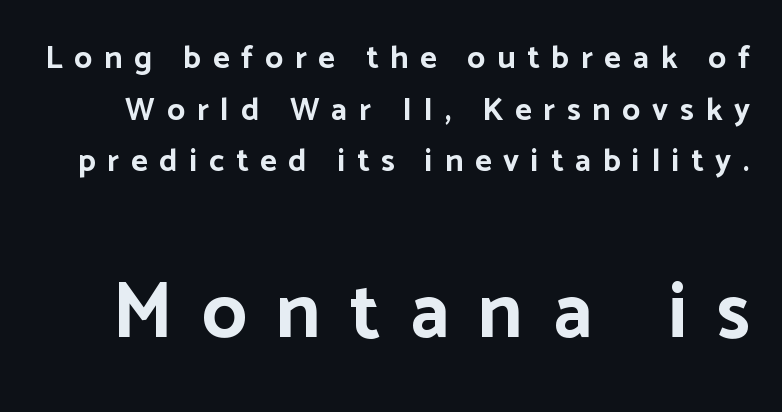
The image shows 79 px bold sans-serif type, upright; set normal line spacing (1.61x), unusually wide letter spacing (+0.37 em), not underlined; the second (bottom) block is 2.47x larger; low stroke contrast and a medium x-height.
